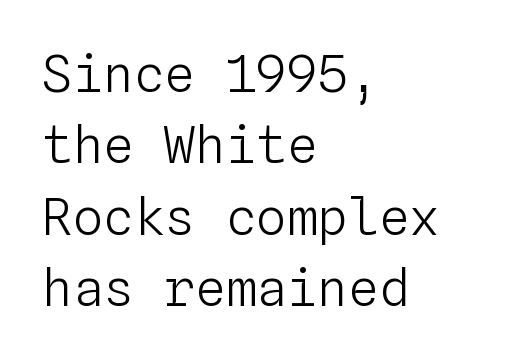
Heaviness? Minimal to ordinary, like unemphasized prose. The letters march in equal steps, a hallmark of fixed-pitch type. The designer left line spacing at the default. Type without underlining. Is the letter spacing exaggerated? No — it looks like the ordinary default.
